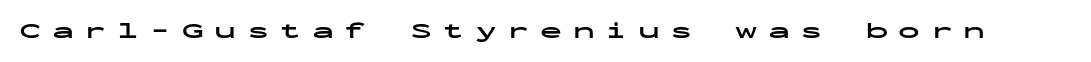
This is heavy type, rendered in bold. Any mark beneath the type? The region is blank. If you drew a line through each stem, it would be perfectly vertical. The letters are spread apart with noticeably loose tracking.
